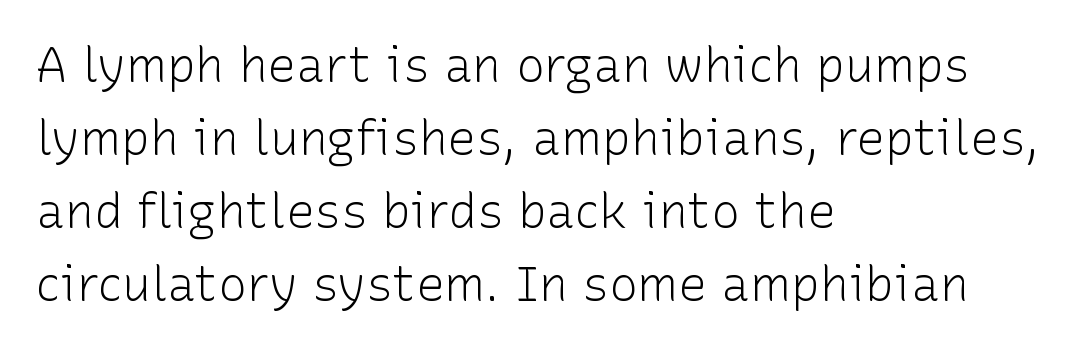
If you drew a line through each stem, it would be perfectly vertical. Is this a fixed-width face? No — the glyphs have proportional, varying widths. Line spacing here is normal. The words here are not underlined. Horizontally, the lines are justified to the leading edge only. You can tell from the bare stems that sans-serif type was used.
